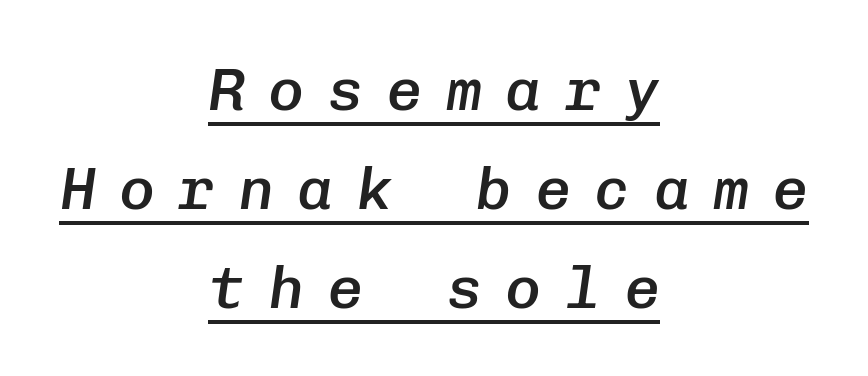
{"italic": "yes", "lean": "right", "slant_degrees": 8, "bold": "semi", "weight": "semibold", "width": "normal", "stroke_contrast": "low", "x_height": "medium", "monospaced": "yes", "underline": "yes", "align": "center", "line_spacing": "normal", "line_spacing_ratio": 1.65, "letter_spacing": "wide", "letter_spacing_em": 0.39, "glyph_px": 60}
